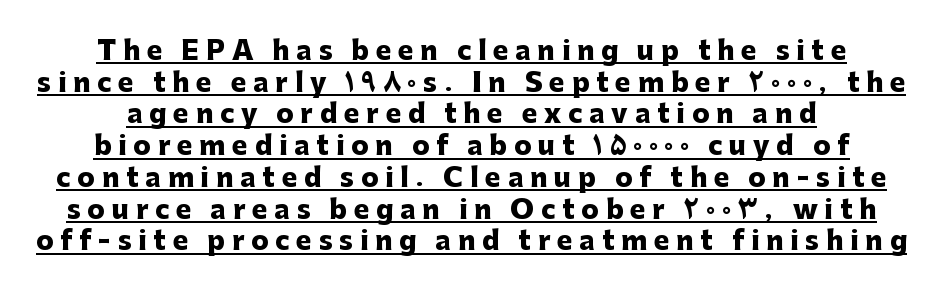
What stands out about the letter spacing? Its width — letters are far apart. This rendering features underlined lettering. The characters look thick and weighty, a clear bold. The axis of the letterforms is exactly vertical.
